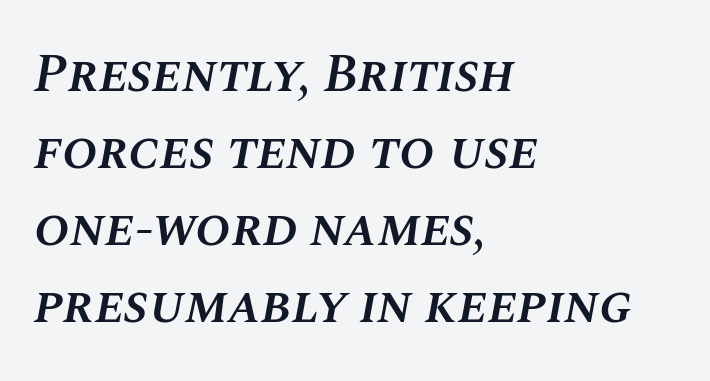
Q: Is the text bold? A: Semi-bold.
Q: Is the text italic (slanted)? A: Yes, it leans right by about 10 degrees.
Q: Is the text underlined? A: No.
Q: How is the paragraph aligned? A: Left-aligned.
Q: Is the spacing between letters normal or unusually wide? A: Normal.
Q: Is the spacing between lines tight, normal or loose? A: Normal.
Q: Width (condensed, normal, or wide)? A: Normal.
Q: Stroke contrast? A: Medium.
Q: x-height? A: Large.
Q: Monospaced? A: No.
